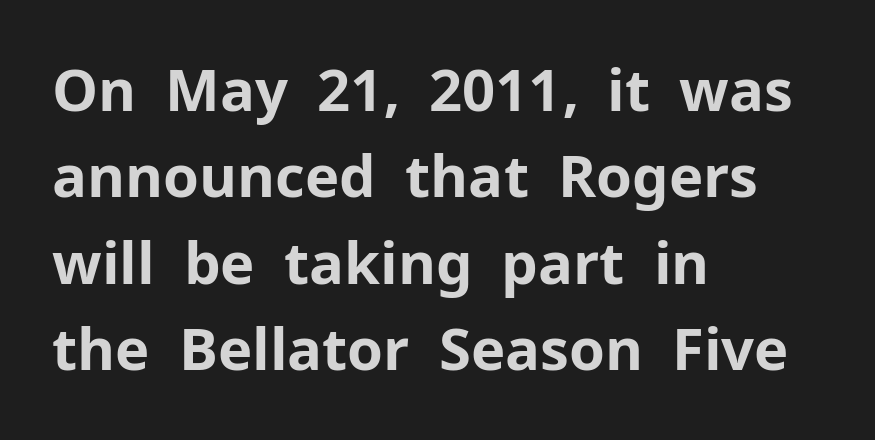
{"serif": "no", "italic": "no", "bold": "yes", "weight": "bold", "width": "normal", "stroke_contrast": "low", "x_height": "medium", "monospaced": "no", "underline": "no", "align": "left", "line_spacing": "normal", "line_spacing_ratio": 1.49, "letter_spacing": "normal", "letter_spacing_em": 0.0, "glyph_px": 58}
